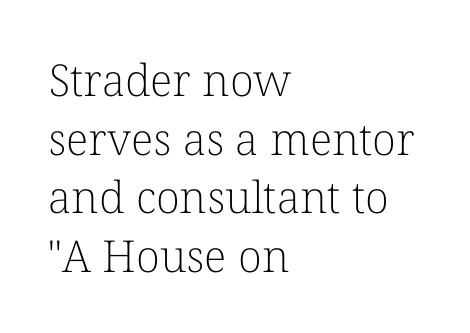
The face used here is proportionally spaced, like ordinary book or web type. Horizontal alignment here is leftward, the default for most running prose. Posture: straight, roman, zero tilt. The line-height multiplier appears to be the usual default. Stroke terminals: seriffed. Check under the words: just untouched page.
